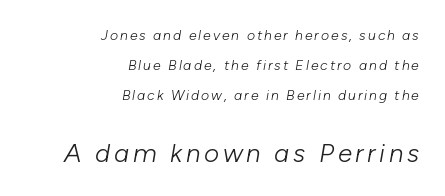
The image shows 26 px text type, italic (leaning right); set right-aligned, loose line spacing (2.15x), not underlined; the second (bottom) block is 1.86x larger.
